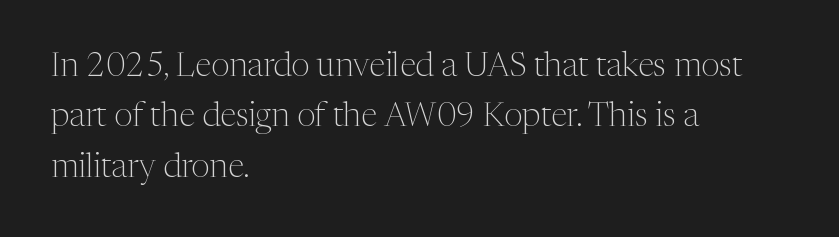
{"serif": "yes", "italic": "no", "bold": "no", "weight": "light", "width": "normal", "stroke_contrast": "medium", "x_height": "medium", "monospaced": "no", "underline": "no", "align": "left", "line_spacing": "normal", "line_spacing_ratio": 1.53, "letter_spacing": "normal", "letter_spacing_em": 0.0, "glyph_px": 33}
